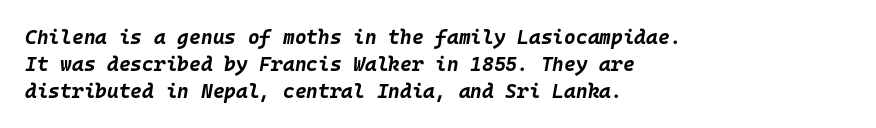
Glance below the letters and you will spot only blank space. Interline gaps are of average width in this sample. This is heavy type, rendered in bold. Students, note that the glyphs here touch the page at normal intervals. The passage is arranged the way most books set body copy — flush left.
